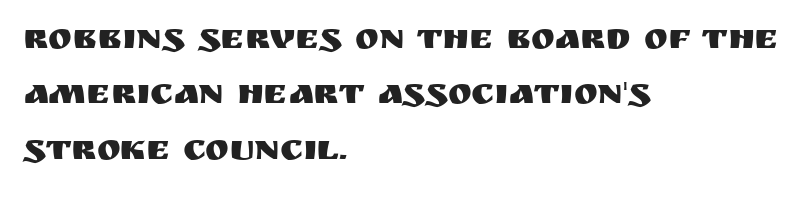
The image shows 36 px sans-serif type, upright; set left-aligned, normal line spacing (1.54x), normal letter spacing, not underlined; medium stroke contrast and a large x-height.
